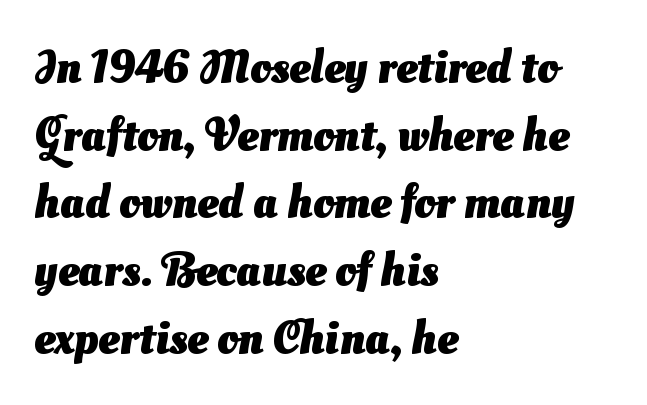
{"serif": "no", "bold": "yes", "weight": "heavy", "width": "normal", "stroke_contrast": "medium", "x_height": "small", "monospaced": "no", "underline": "no", "align": "left", "line_spacing": "normal", "line_spacing_ratio": 1.44, "letter_spacing": "normal", "letter_spacing_em": 0.0, "glyph_px": 47}
